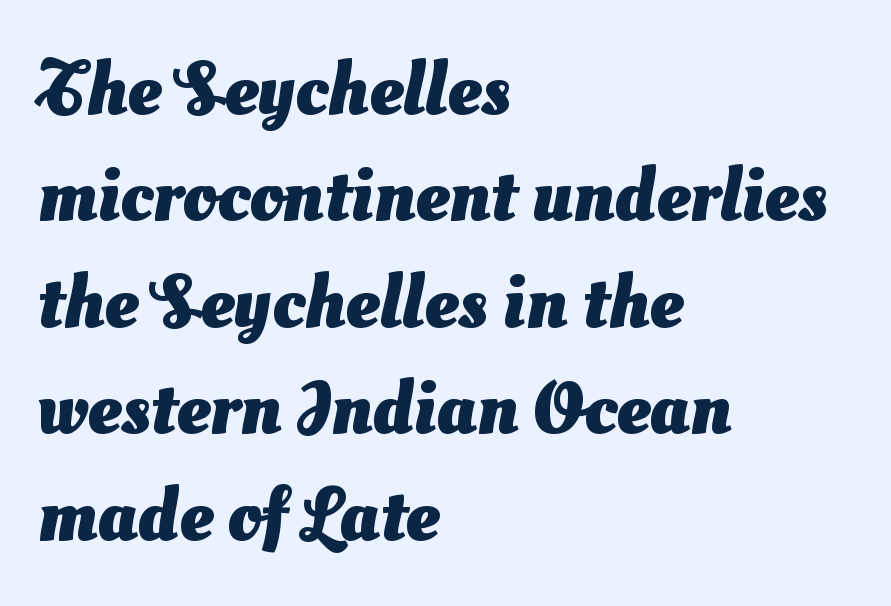
The image shows 76 px heavy sans-serif type; set left-aligned, normal line spacing (1.4x), normal letter spacing, not underlined; medium stroke contrast and a small x-height.
